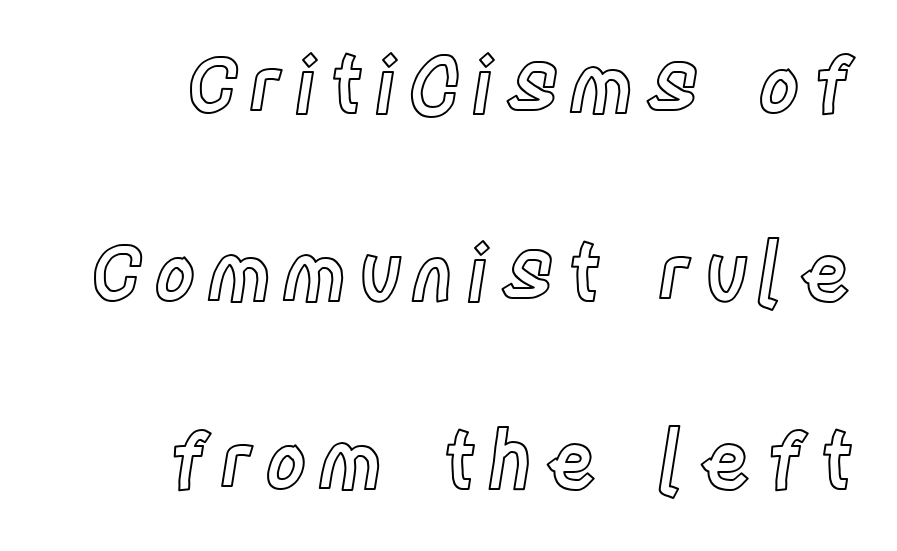
The foot of each line stays bare and open. The letters advance in unequal steps, a hallmark of proportional type. This block would shrink considerably if given ordinary leading; it's expanded now.
